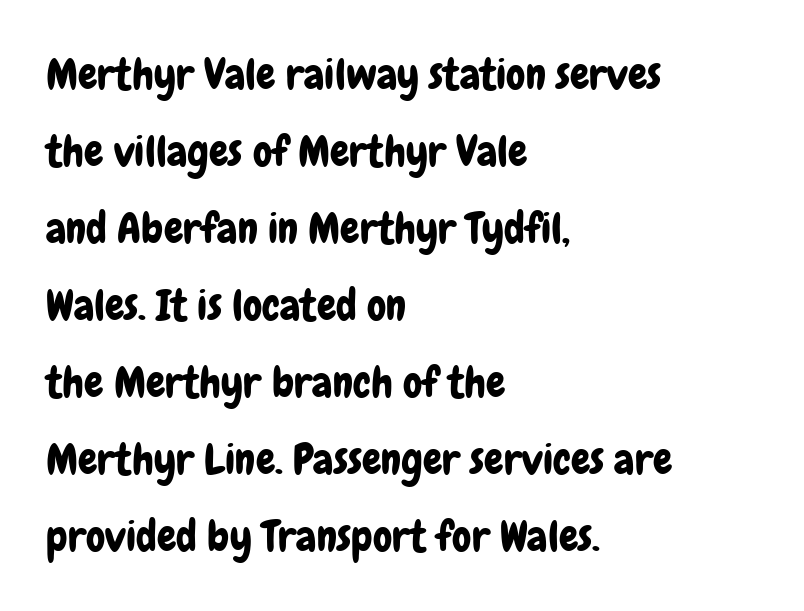
The image shows 43 px condensed sans-serif type, upright; set left-aligned, line spacing 1.79x, normal letter spacing, not underlined; low stroke contrast and a medium x-height.
